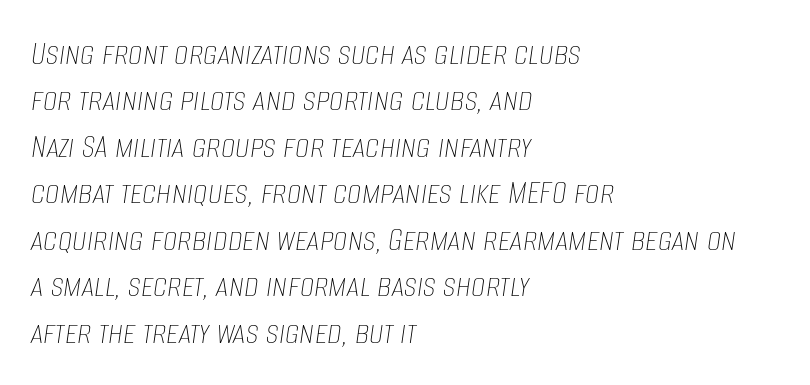
{"italic": "yes", "lean": "right", "slant_degrees": 8, "bold": "no", "weight": "thin", "width": "condensed", "stroke_contrast": "low", "x_height": "large", "monospaced": "no", "underline": "no", "align": "left", "line_spacing": "normal", "line_spacing_ratio": 1.29, "letter_spacing": "normal", "letter_spacing_em": 0.0, "glyph_px": 36}
